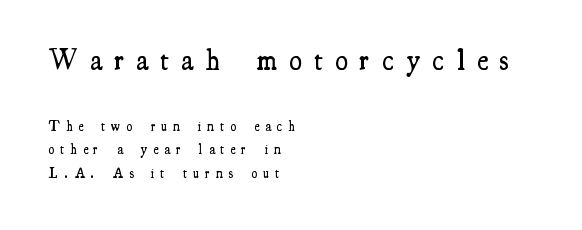
Typographically, this falls in the serif category. This is moderately heavy type, rendered in semibold. Spacing verdict: proportional, widths tailored to each character. Does the lettering tilt? It doesn't — this is upright. Glance below the letters and you will spot only blank space. Look at the tracking — it's clearly loosened, letters drifting apart.
